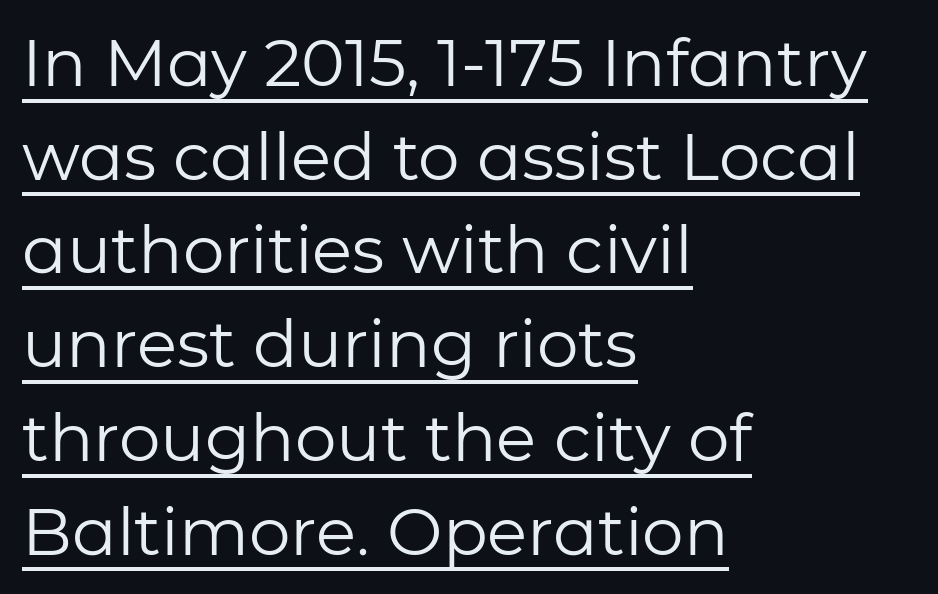
{"serif": "no", "italic": "no", "bold": "no", "weight": "regular", "width": "normal", "stroke_contrast": "low", "x_height": "medium", "monospaced": "no", "underline": "yes", "align": "left", "line_spacing": "normal", "line_spacing_ratio": 1.42, "letter_spacing": "normal", "letter_spacing_em": 0.0, "glyph_px": 66}
